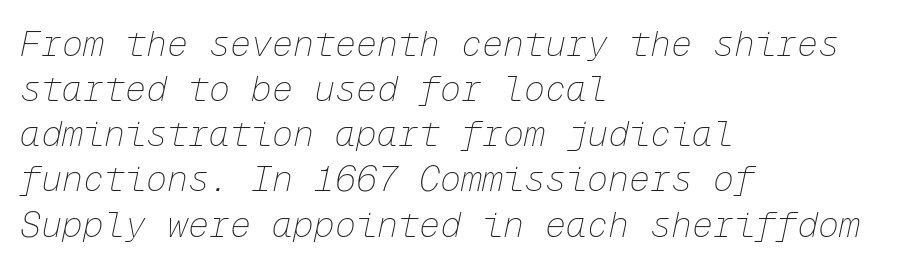
Only glyphs here, with clear space below each row. Posture: slanted. Vertical spacing — default. Is the letter spacing exaggerated? No — it looks like the ordinary default. The rag falls on the right side of this text block.
